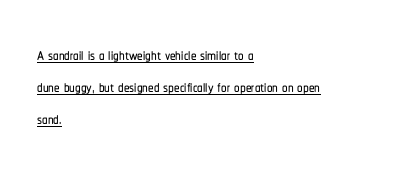
The letters sit at their default tracking, neither squeezed nor spread. These lines are set flush left with a ragged right edge. This block has exactly the height ordinary leading produces. Posture: upright roman. Quick note: underline on.
